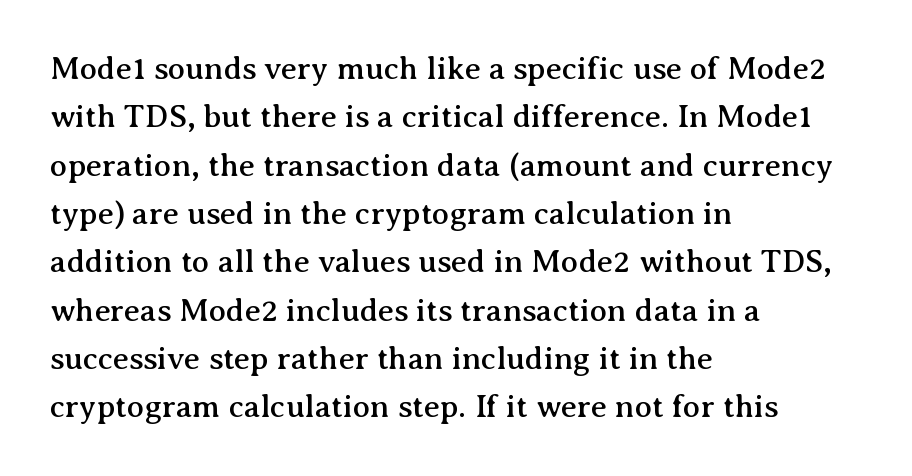
Q: Is the text italic (slanted)? A: No, it is upright.
Q: Is the typeface a serif or a sans-serif typeface? A: Serif.
Q: Is the text underlined? A: No.
Q: How is the paragraph aligned? A: Left-aligned.
Q: Is the spacing between letters normal or unusually wide? A: Normal.
Q: Is the spacing between lines tight, normal or loose? A: Normal.
Q: Width (condensed, normal, or wide)? A: Normal.
Q: Stroke contrast? A: Medium.
Q: x-height? A: Medium.
Q: Monospaced? A: No.
